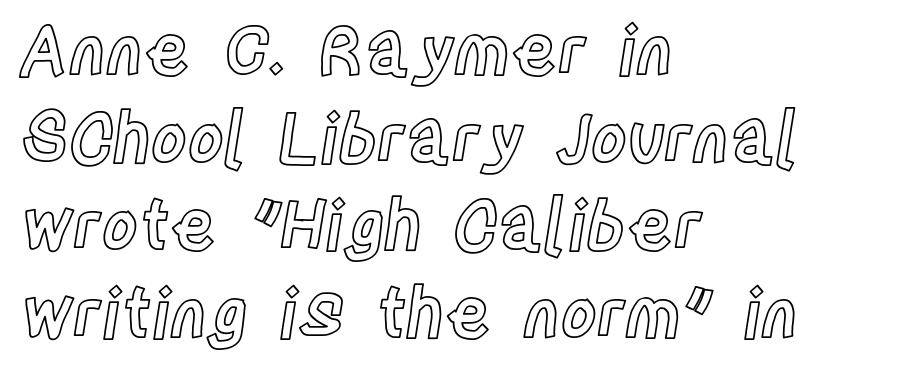
The image shows 69 px condensed type; set left-aligned, normal line spacing (1.27x), normal letter spacing, not underlined; a large x-height.
